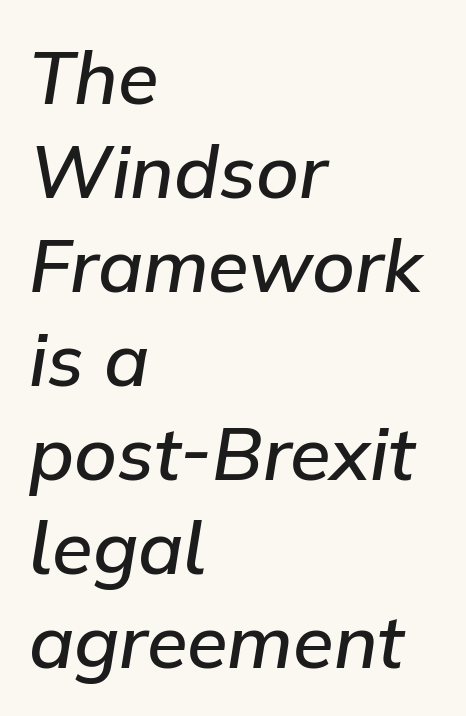
One glance says typical: line gaps are just what's usual. The letters advance in unequal steps, a hallmark of proportional type. Alignment: flush left. This sample uses plain, unmodified letter spacing. Bold? Not quite — semibold, heavier than regular but stopping short.
